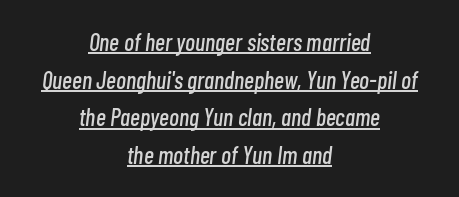
This sample uses an oblique cut, with every glyph tilted off the vertical. Tracking here is standard; glyphs follow each other at the usual distance. The vertical gap from one line to the next is medium. The rag falls on both sides of this text block equally. Does a line run under the words? Yes, clearly.
